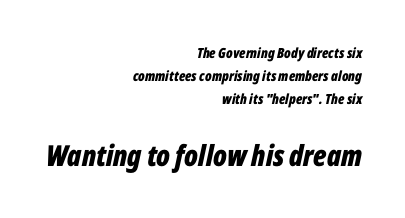
Q: Is the text bold? A: Yes.
Q: Is the text italic (slanted)? A: Yes, it leans right by about 12 degrees.
Q: Is the text underlined? A: No.
Q: How is the paragraph aligned? A: Right-aligned.
Q: Is the spacing between letters normal or unusually wide? A: Normal.
Q: Is the spacing between lines tight, normal or loose? A: Normal.
Q: Which block of text is set in a larger size, the first (top) or the second (bottom)? A: The second (bottom) one.
Q: Width (condensed, normal, or wide)? A: Condensed.
Q: Stroke contrast? A: Low.
Q: x-height? A: Medium.
Q: Monospaced? A: No.
